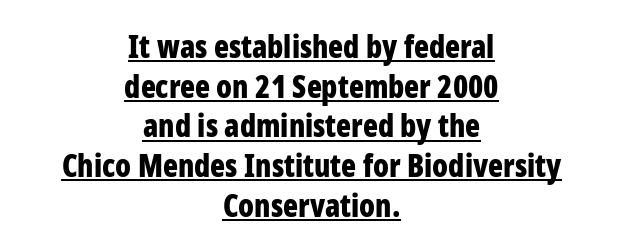
{"serif": "no", "italic": "no", "bold": "yes", "weight": "bold", "width": "condensed", "stroke_contrast": "low", "x_height": "medium", "monospaced": "no", "underline": "yes", "align": "center", "line_spacing": "normal", "line_spacing_ratio": 1.28, "letter_spacing": "normal", "letter_spacing_em": 0.0, "glyph_px": 31}
